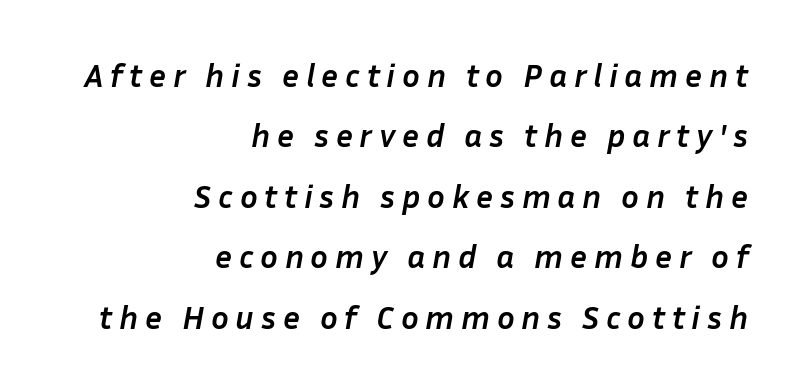
The image shows 33 px semibold type, italic (leaning right); set right-aligned, line spacing 1.83x, unusually wide letter spacing (+0.2 em), not underlined; low stroke contrast and a medium x-height.
